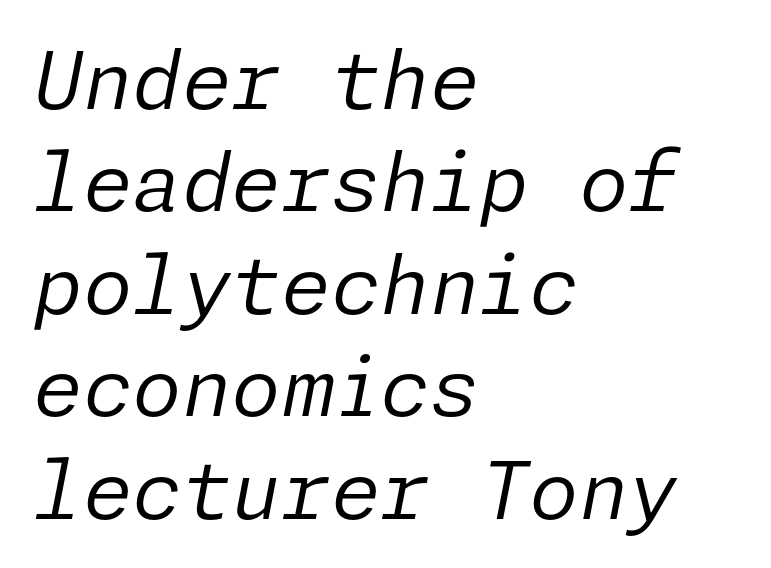
{"italic": "yes", "lean": "right", "slant_degrees": 11, "bold": "no", "weight": "regular", "width": "normal", "stroke_contrast": "low", "x_height": "medium", "underline": "no", "align": "left", "line_spacing": "normal", "line_spacing_ratio": 1.28, "letter_spacing": "normal", "letter_spacing_em": 0.0, "glyph_px": 80}
